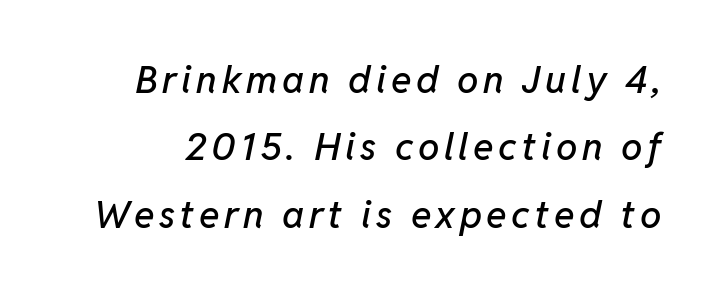
Check the space under the baseline: it is left empty. You can tell it's italic because the verticals aren't actually vertical. Character widths vary here, with narrow letters taking less room than wide ones.
